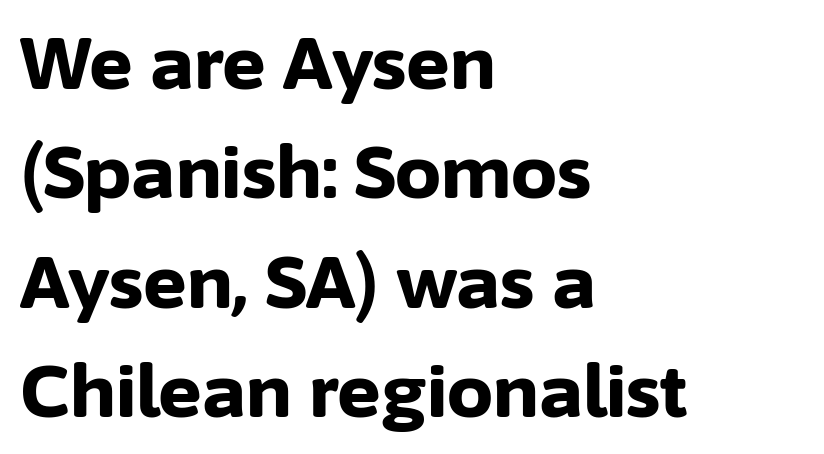
The compositor pushed each line to the left boundary. This sample keeps an unexceptional amount of space between lines. In terms of letterspacing, this is plain default setting. The letters advance in unequal steps, a hallmark of proportional type. The area under the type is left untouched. Each letter's strokes conclude bluntly, with no projecting serifs.
